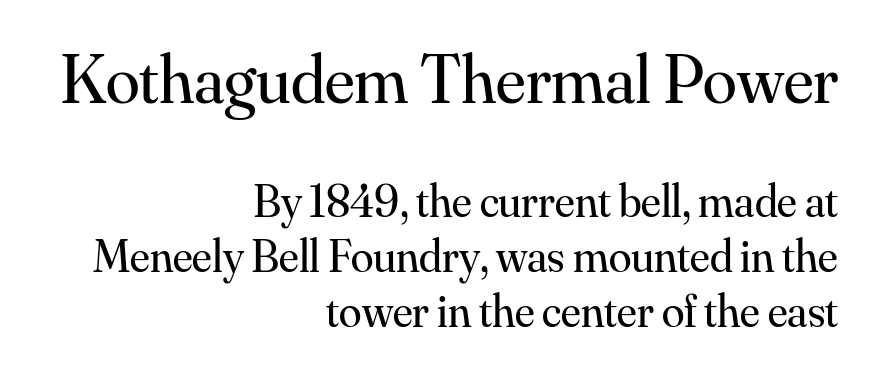
Q: Is the text bold? A: No.
Q: Is the text italic (slanted)? A: No, it is upright.
Q: Is the typeface a serif or a sans-serif typeface? A: Serif.
Q: Is the text underlined? A: No.
Q: How is the paragraph aligned? A: Right-aligned.
Q: Is the spacing between letters normal or unusually wide? A: Normal.
Q: Which block of text is set in a larger size, the first (top) or the second (bottom)? A: The first (top) one.
Q: Width (condensed, normal, or wide)? A: Normal.
Q: Stroke contrast? A: Medium.
Q: x-height? A: Small.
Q: Monospaced? A: No.
